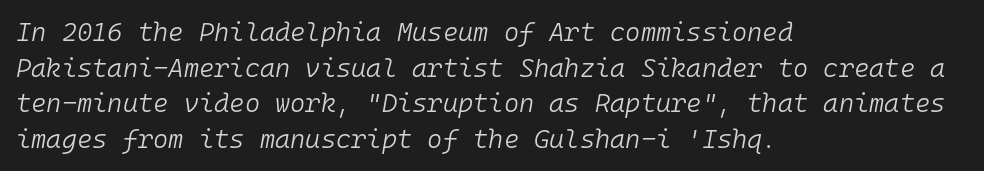
The letters look calm and open, with moderate or lighter stems. Each line starts at the same left margin while the right side varies. You could call the tracking neutral — neither tight nor loose. The string is rendered with underlining switched off. Yep, that's italic — everything's leaning.
